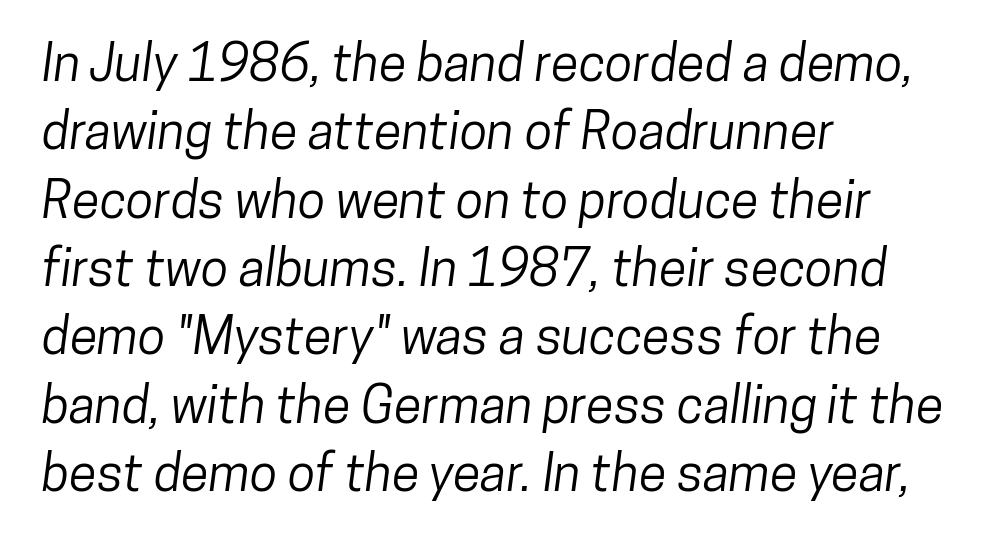
Q: Is the typeface a serif or a sans-serif typeface? A: Sans-serif.
Q: Is the text underlined? A: No.
Q: How is the paragraph aligned? A: Left-aligned.
Q: Is the spacing between letters normal or unusually wide? A: Normal.
Q: Is the spacing between lines tight, normal or loose? A: Normal.
Q: Width (condensed, normal, or wide)? A: Condensed.
Q: Stroke contrast? A: Low.
Q: x-height? A: Medium.
Q: Monospaced? A: No.
